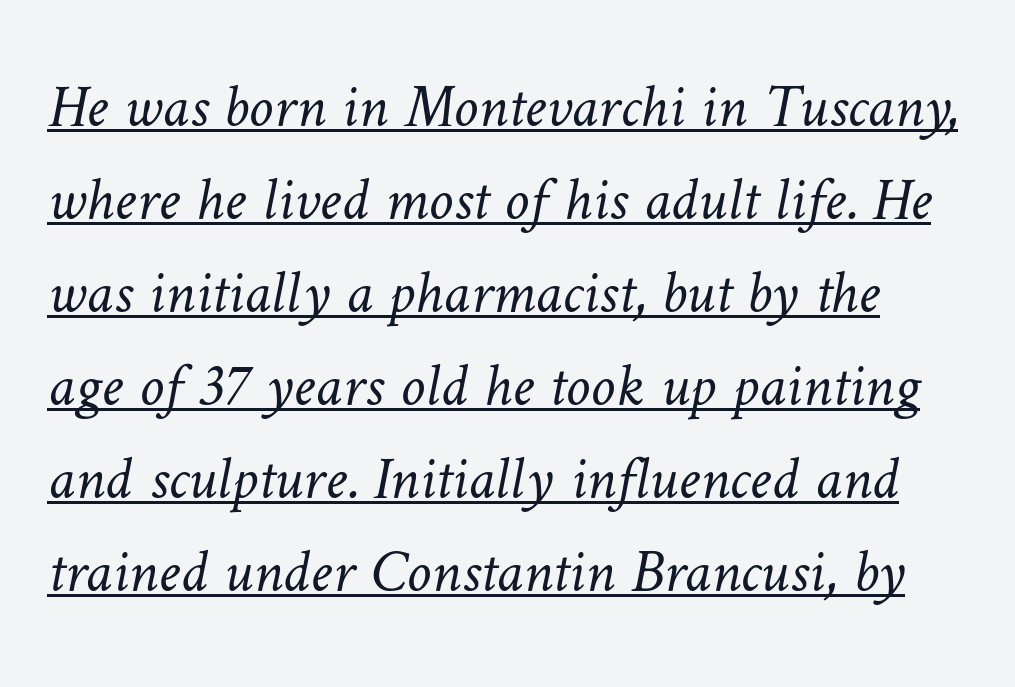
Q: Is the text bold? A: No.
Q: Is the text underlined? A: Yes.
Q: Is the spacing between letters normal or unusually wide? A: Normal.
Q: Is the spacing between lines tight, normal or loose? A: Normal.
Q: Width (condensed, normal, or wide)? A: Normal.
Q: Stroke contrast? A: Low.
Q: x-height? A: Medium.
Q: Monospaced? A: No.
